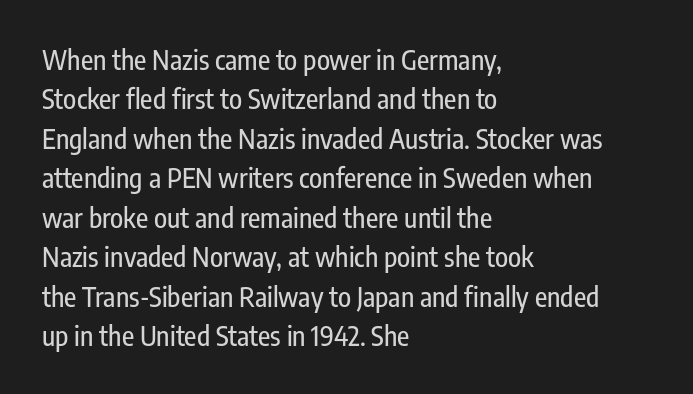
Rule under the text: the space is simply empty. The passage is arranged the way most books set body copy — flush left. This is the regular roman posture of the typeface. Default kerning and tracking; the words read as compact shapes.
